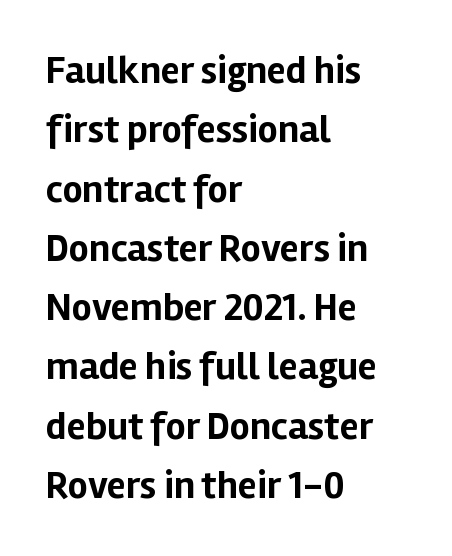
{"serif": "no", "italic": "no", "bold": "yes", "weight": "bold", "width": "normal", "stroke_contrast": "low", "x_height": "medium", "monospaced": "no", "underline": "no", "align": "left", "line_spacing": "normal", "line_spacing_ratio": 1.52, "letter_spacing": "normal", "letter_spacing_em": 0.0, "glyph_px": 39}
